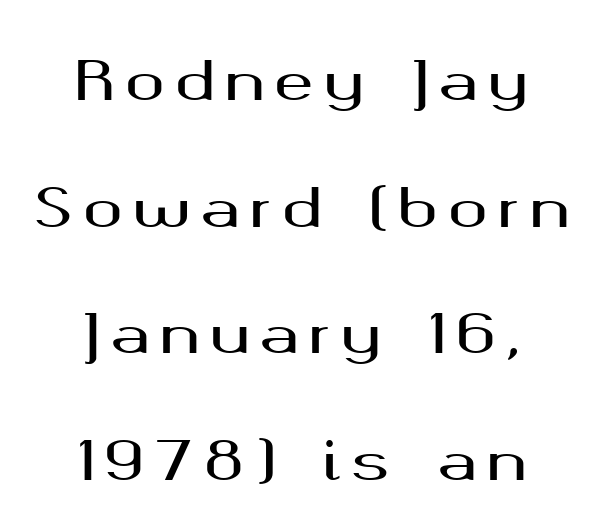
Short and long lines alike share a common midpoint. Rule under the text: the space is simply empty. The designer went with a sans here, leaving each stem footless. The axis of the letterforms is exactly vertical. Spacing verdict: proportional, widths tailored to each character. Line spacing here is loose.
